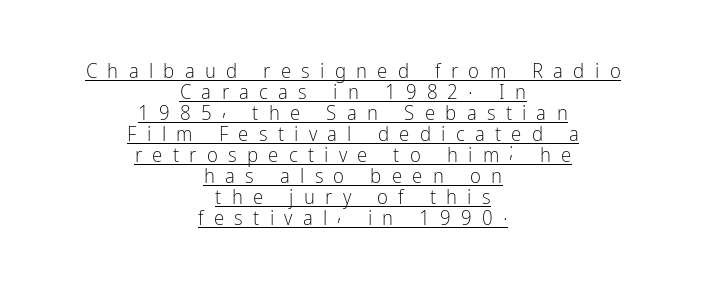
Leading is clearly below the norm, producing a dense column. The typesetter has applied underlining to the passage shown. The font is comparable to plain body text, perhaps lighter. Posture: upright roman. These lines stack symmetrically, like a column narrowing and widening about its center.
